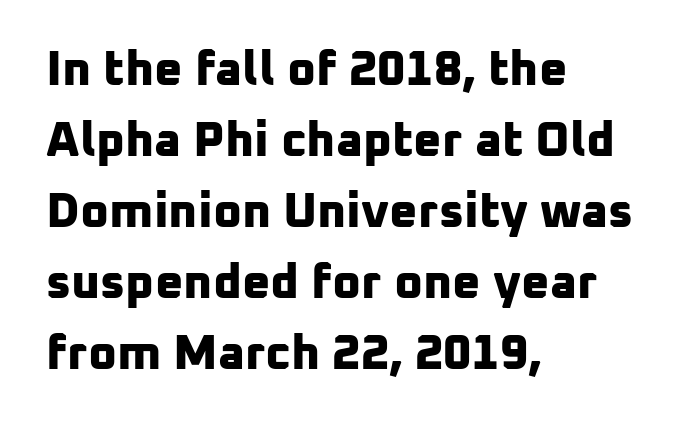
{"serif": "no", "bold": "yes", "weight": "bold", "width": "normal", "stroke_contrast": "low", "x_height": "medium", "monospaced": "no", "underline": "no", "align": "left", "line_spacing": "normal", "line_spacing_ratio": 1.45, "letter_spacing": "normal", "letter_spacing_em": 0.0, "glyph_px": 49}
